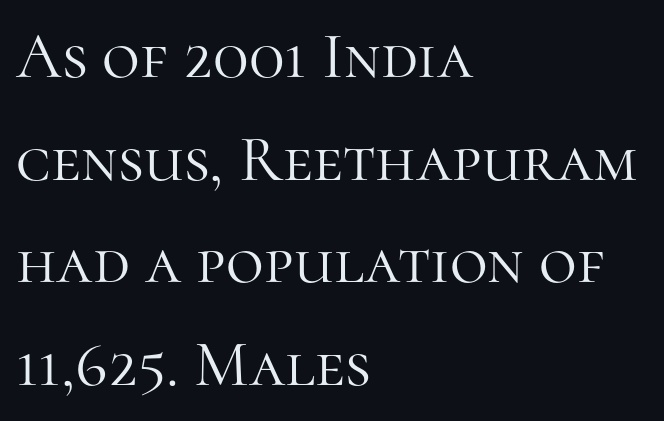
In terms of letterform style, serifs are clearly present. The paragraph has a hard left edge and a soft right edge. Quick note: not italic, upright. Clear beneath every line of the passage. Character widths vary here, with narrow letters taking less room than wide ones. Line spacing here is normal.
